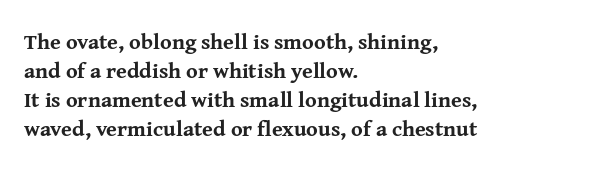
{"italic": "no", "bold": "yes", "underline": "no", "align": "left", "line_spacing": "normal", "line_spacing_ratio": 1.32, "letter_spacing": "normal", "letter_spacing_em": 0.0, "glyph_px": 22}
